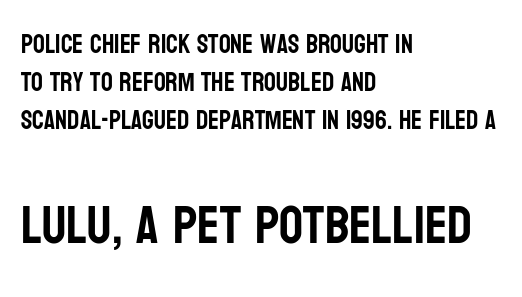
{"serif": "no", "italic": "no", "width": "condensed", "stroke_contrast": "low", "x_height": "large", "monospaced": "no", "underline": "no", "align": "left", "line_spacing": "normal", "line_spacing_ratio": 1.47, "letter_spacing": "normal", "letter_spacing_em": 0.0, "larger_block": "second", "size_ratio": 2.04, "glyph_px": 53}
